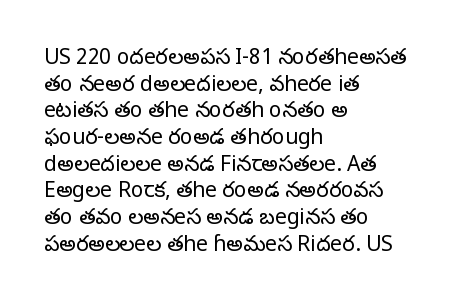
The image shows 21 px text type, upright; set left-aligned, normal line spacing (1.27x), normal letter spacing, not underlined.
